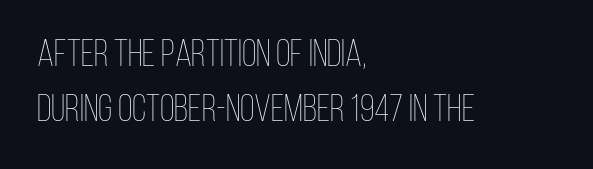
{"italic": "no", "bold": "no", "weight": "thin", "width": "condensed", "stroke_contrast": "low", "x_height": "large", "monospaced": "no", "underline": "no", "align": "left", "line_spacing": "normal", "line_spacing_ratio": 1.45, "letter_spacing": "normal", "letter_spacing_em": 0.0, "glyph_px": 38}
